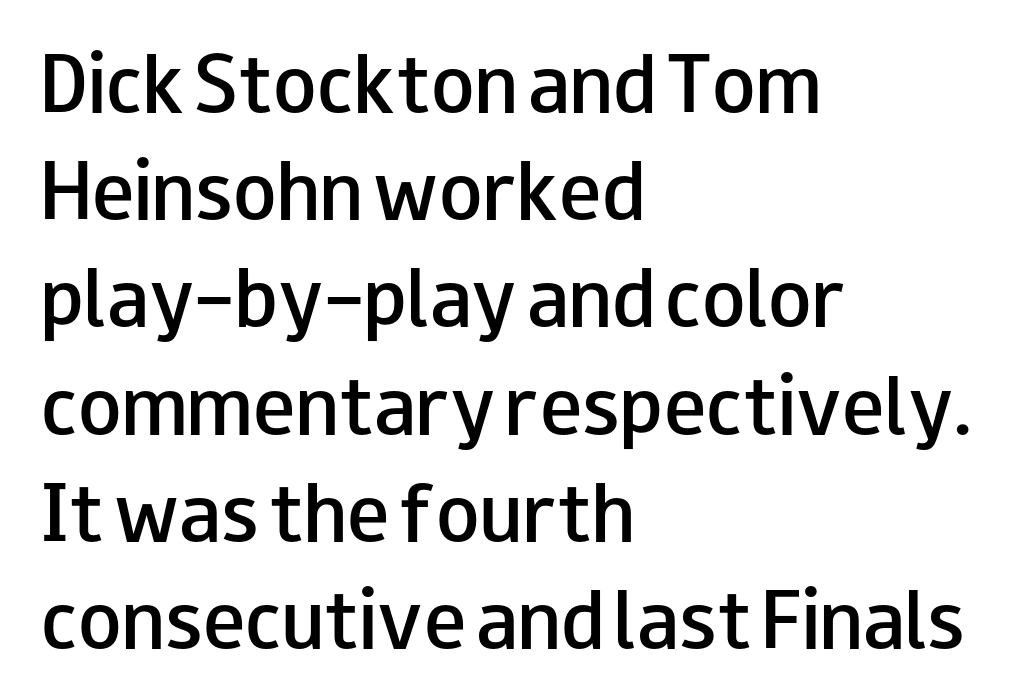
Q: Is the text bold? A: Semi-bold.
Q: Is the text italic (slanted)? A: No, it is upright.
Q: Is the typeface a serif or a sans-serif typeface? A: Sans-serif.
Q: Is the text underlined? A: No.
Q: How is the paragraph aligned? A: Left-aligned.
Q: Is the spacing between letters normal or unusually wide? A: Normal.
Q: Is the spacing between lines tight, normal or loose? A: Normal.
Q: Width (condensed, normal, or wide)? A: Wide.
Q: Stroke contrast? A: Low.
Q: x-height? A: Small.
Q: Monospaced? A: No.
